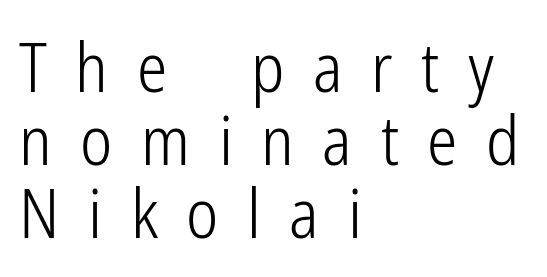
{"serif": "no", "italic": "no", "bold": "no", "weight": "light", "width": "condensed", "stroke_contrast": "low", "x_height": "medium", "monospaced": "no", "underline": "no", "align": "left", "line_spacing": "tight", "line_spacing_ratio": 1.07, "letter_spacing": "wide", "letter_spacing_em": 0.42, "glyph_px": 68}
